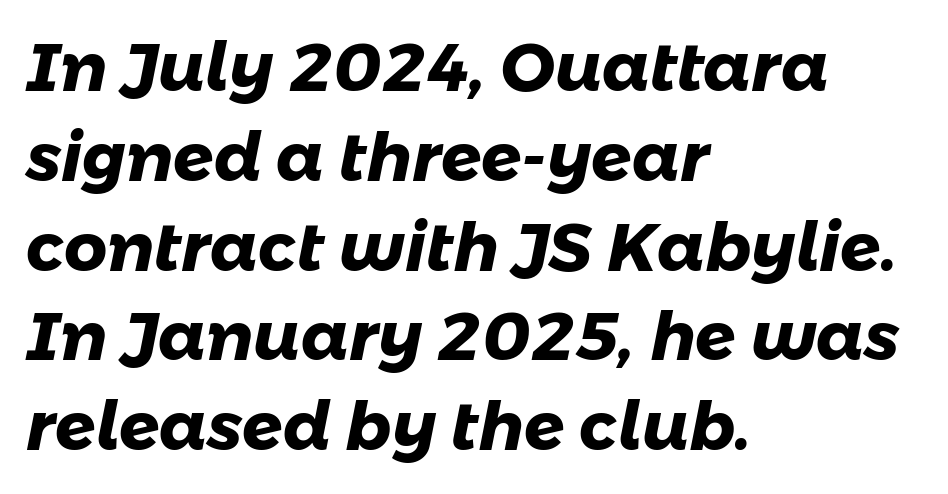
The letters sit at their default tracking, neither squeezed nor spread. You could not count columns in this text — the font is proportionally spaced. Any mark beneath the type? The region is blank. Is this a sans? Yes — the strokes have no serifs. Pretty heavy lettering here — definitely bold. Short and long lines alike share a common starting point at left.
